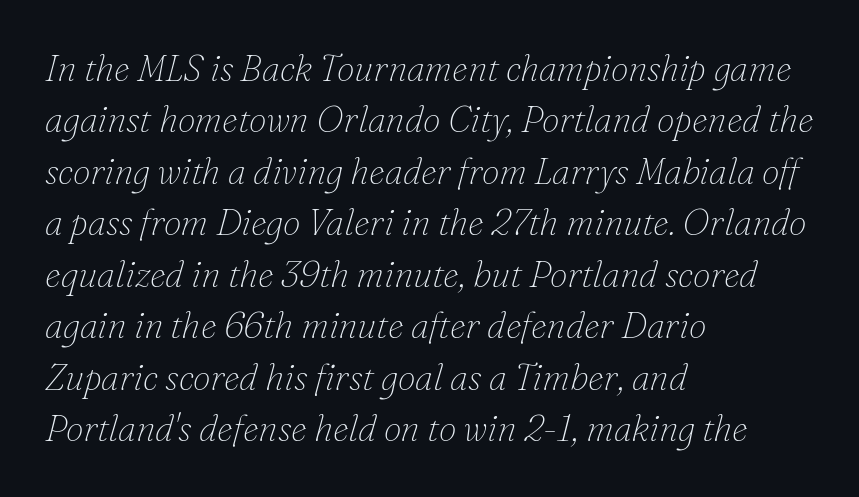
The image shows 36 px thin serif type, italic (leaning right); set left-aligned, normal line spacing (1.43x), normal letter spacing, not underlined; low stroke contrast and a small x-height.
